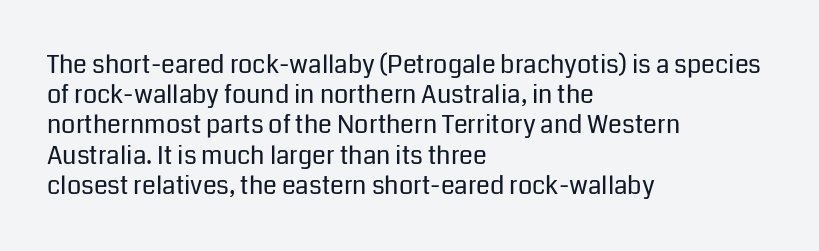
The image shows 25 px text type, upright; set left-aligned, line spacing 1.21x, normal letter spacing, not underlined.
